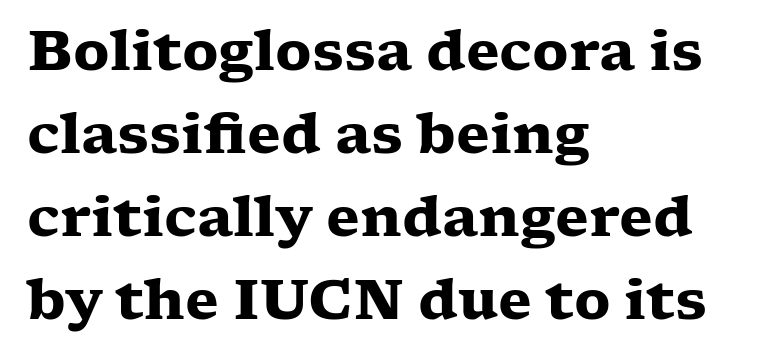
The passage shown is not underscored anywhere. Reading down the column, the eye jumps a familiar distance to each next line. The letters are bold, with thick, heavy strokes. The ragged edge is on the right, which tells us the setting is flush left.
